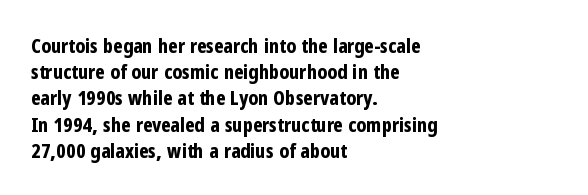
Q: Is the text bold? A: Yes.
Q: Is the text italic (slanted)? A: No, it is upright.
Q: Is the text underlined? A: No.
Q: How is the paragraph aligned? A: Left-aligned.
Q: Is the spacing between letters normal or unusually wide? A: Normal.
Q: Is the spacing between lines tight, normal or loose? A: Normal.
